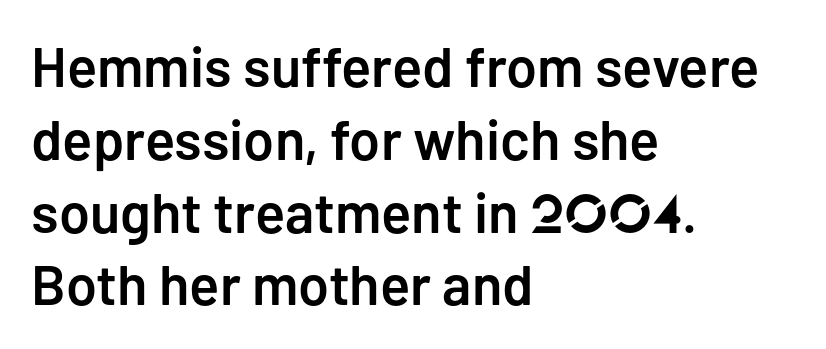
{"serif": "no", "italic": "no", "bold": "semi", "weight": "semibold", "width": "normal", "stroke_contrast": "low", "x_height": "medium", "monospaced": "no", "underline": "no", "align": "left", "line_spacing": "normal", "line_spacing_ratio": 1.3, "letter_spacing": "normal", "letter_spacing_em": 0.0, "glyph_px": 56}
